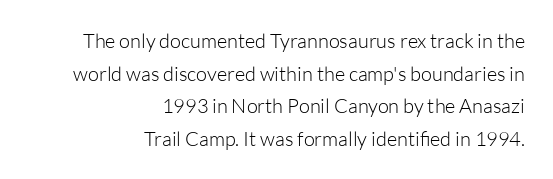
The image shows 20 px text type, upright; set right-aligned, normal line spacing (1.63x), normal letter spacing, not underlined.
